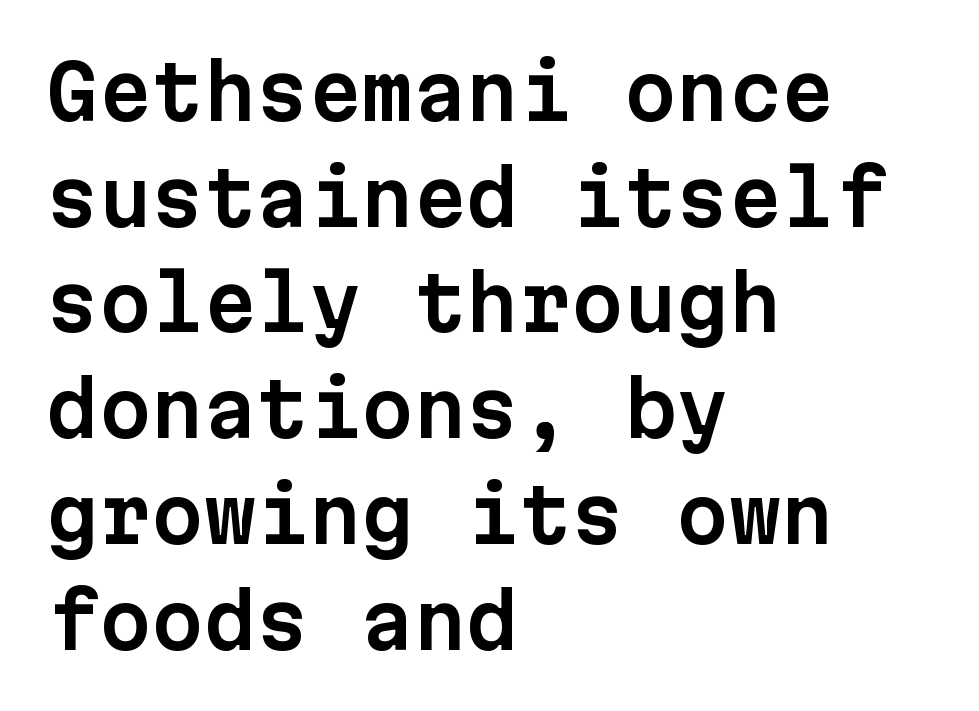
Type without underlining. In terms of letterform style, serifs are entirely absent. This block has exactly the height ordinary leading produces. This rendering leaves character spacing at its baseline value. The rendering uses typewriter-style spacing with identical character cells. The font's upright variant was chosen for this text.
